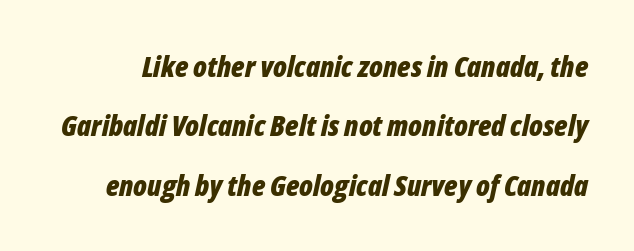
{"italic": "yes", "lean": "right", "slant_degrees": 12, "bold": "yes", "weight": "bold", "width": "condensed", "stroke_contrast": "low", "x_height": "medium", "monospaced": "no", "underline": "no", "line_spacing": "loose", "line_spacing_ratio": 2.05, "letter_spacing": "normal", "letter_spacing_em": 0.0, "glyph_px": 29}
